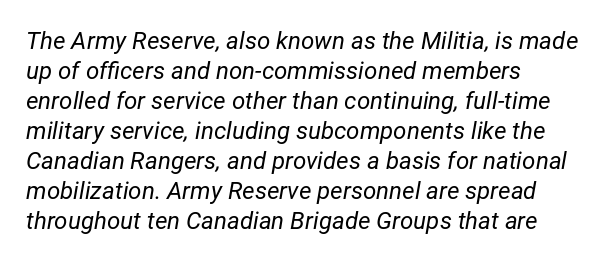
Q: Is the text bold? A: No.
Q: Is the text italic (slanted)? A: Yes, it leans right by about 12 degrees.
Q: Is the text underlined? A: No.
Q: How is the paragraph aligned? A: Left-aligned.
Q: Is the spacing between letters normal or unusually wide? A: Normal.
Q: Is the spacing between lines tight, normal or loose? A: Normal.
